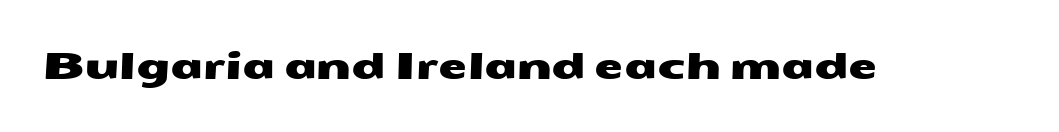
The text was rendered using a sans face with plain stroke endings. Just letters on the line, the space beneath them empty. A typesetter would call this proportional, since set widths differ per character. Nobody touched the tracking dial on this one.
